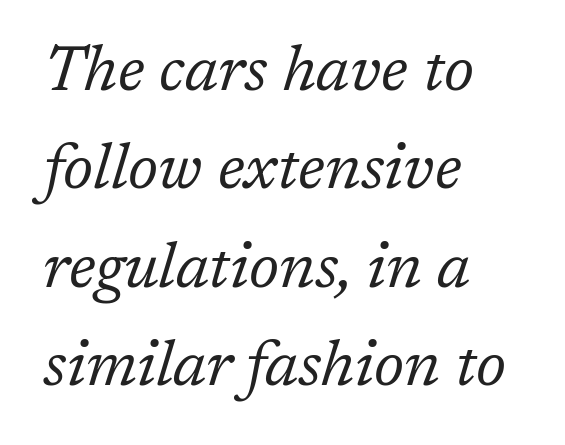
Q: Is the text bold? A: No.
Q: Is the text italic (slanted)? A: Yes, it leans right by about 17 degrees.
Q: Is the typeface a serif or a sans-serif typeface? A: Serif.
Q: Is the text underlined? A: No.
Q: How is the paragraph aligned? A: Left-aligned.
Q: Is the spacing between letters normal or unusually wide? A: Normal.
Q: Is the spacing between lines tight, normal or loose? A: Normal.
Q: Width (condensed, normal, or wide)? A: Normal.
Q: Stroke contrast? A: Low.
Q: x-height? A: Medium.
Q: Monospaced? A: No.
